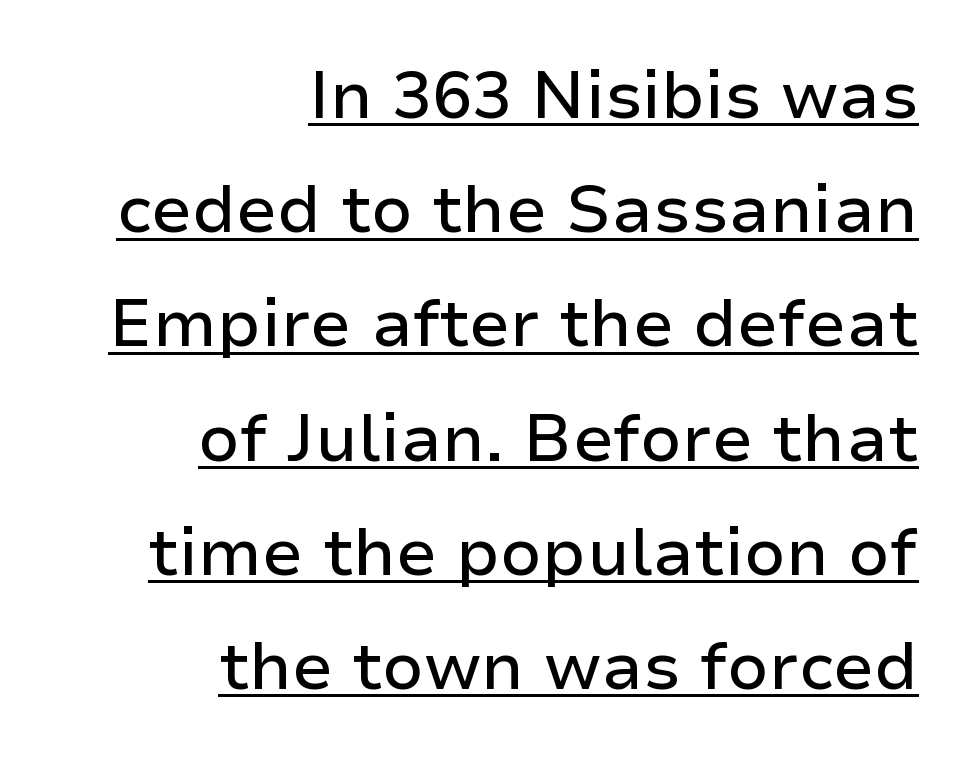
{"serif": "no", "italic": "no", "width": "normal", "stroke_contrast": "low", "x_height": "medium", "monospaced": "no", "underline": "yes", "align": "right", "line_spacing_ratio": 1.73, "letter_spacing": "normal", "letter_spacing_em": 0.0, "glyph_px": 66}
